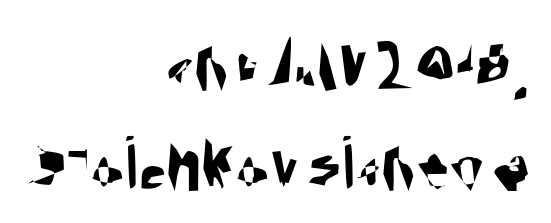
Q: Is the typeface a serif or a sans-serif typeface? A: Sans-serif.
Q: Is the text underlined? A: No.
Q: How is the paragraph aligned? A: Right-aligned.
Q: Is the spacing between letters normal or unusually wide? A: Normal.
Q: Is the spacing between lines tight, normal or loose? A: Normal.
Q: Width (condensed, normal, or wide)? A: Condensed.
Q: Stroke contrast? A: Medium.
Q: x-height? A: Large.
Q: Monospaced? A: No.
